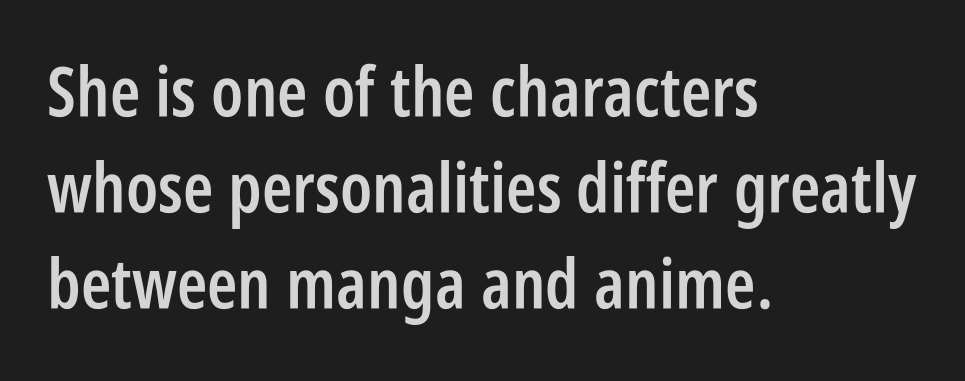
{"serif": "no", "italic": "no", "bold": "semi", "weight": "semibold", "width": "condensed", "stroke_contrast": "low", "x_height": "large", "monospaced": "no", "underline": "no", "align": "left", "line_spacing": "normal", "line_spacing_ratio": 1.39, "letter_spacing": "normal", "letter_spacing_em": 0.0, "glyph_px": 69}
